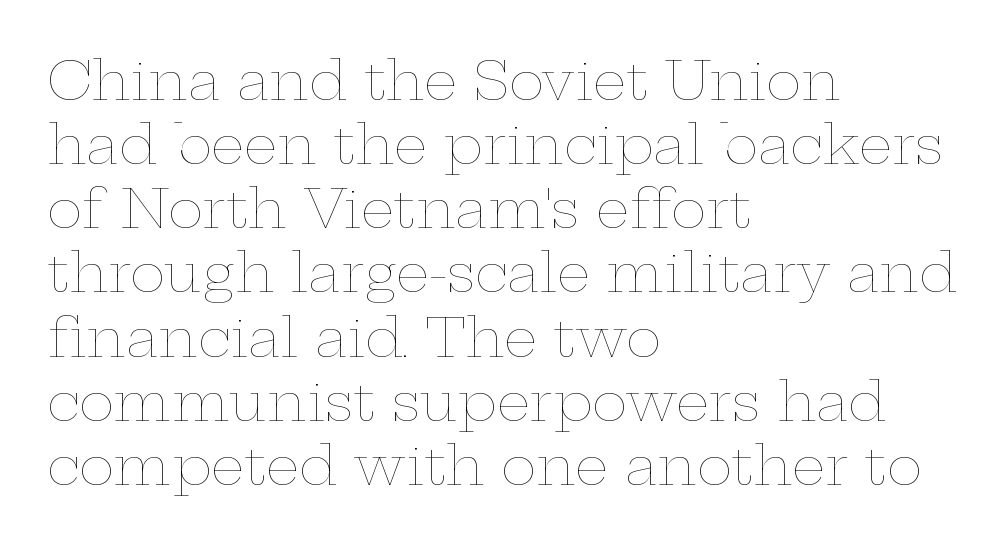
Here the designer chose a conventional face with non-uniform glyph widths. All the whitespace from short lines collects on the right. The space directly below the letters is spotless. The font sits on the lighter half of the weight spectrum, regular included. Does extra space separate the letters? No, they use regular spacing.
